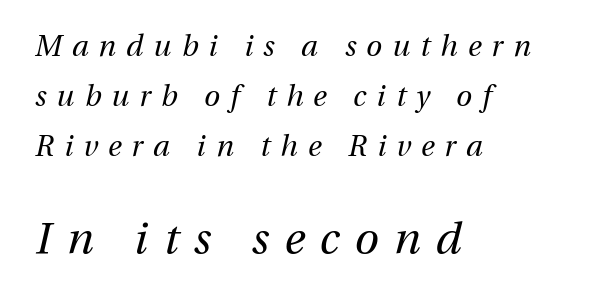
Q: Is the text bold? A: No.
Q: Is the text italic (slanted)? A: Yes, it leans right by about 13 degrees.
Q: Is the text underlined? A: No.
Q: How is the paragraph aligned? A: Left-aligned.
Q: Is the spacing between letters normal or unusually wide? A: Unusually wide.
Q: Which block of text is set in a larger size, the first (top) or the second (bottom)? A: The second (bottom) one.
Q: Width (condensed, normal, or wide)? A: Normal.
Q: Stroke contrast? A: Medium.
Q: x-height? A: Medium.
Q: Monospaced? A: No.
